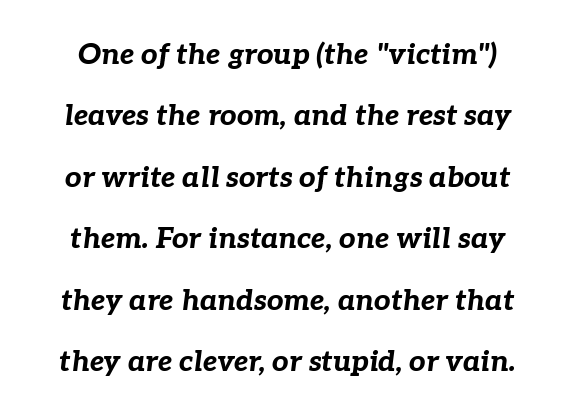
{"italic": "yes", "lean": "right", "slant_degrees": 7, "bold": "yes", "weight": "bold", "width": "normal", "stroke_contrast": "low", "x_height": "medium", "monospaced": "no", "underline": "no", "line_spacing": "loose", "line_spacing_ratio": 2.12, "letter_spacing": "normal", "letter_spacing_em": 0.0, "glyph_px": 29}
